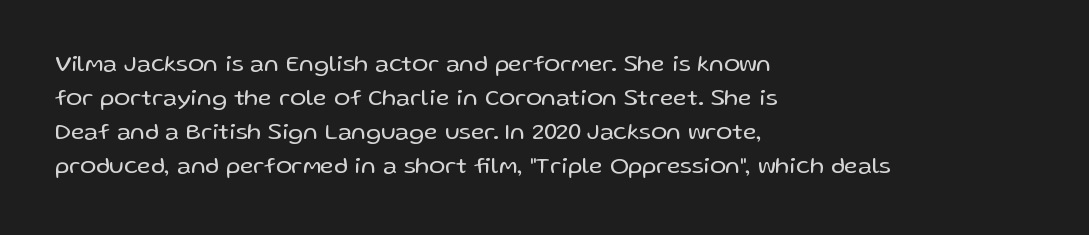
Q: Is the text bold? A: No.
Q: Is the text italic (slanted)? A: No, it is upright.
Q: Is the text underlined? A: No.
Q: How is the paragraph aligned? A: Left-aligned.
Q: Is the spacing between letters normal or unusually wide? A: Normal.
Q: Is the spacing between lines tight, normal or loose? A: Normal.
